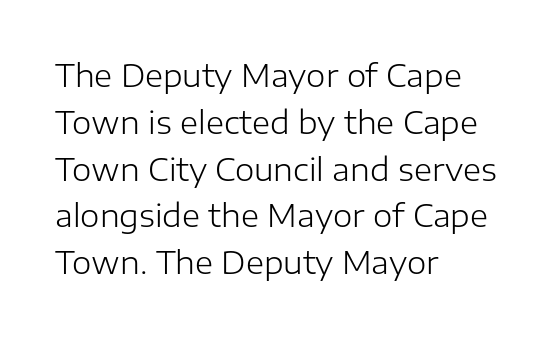
{"serif": "no", "italic": "no", "bold": "no", "weight": "light", "width": "normal", "stroke_contrast": "low", "x_height": "medium", "monospaced": "no", "underline": "no", "align": "left", "line_spacing": "normal", "line_spacing_ratio": 1.51, "letter_spacing": "normal", "letter_spacing_em": 0.0, "glyph_px": 31}
